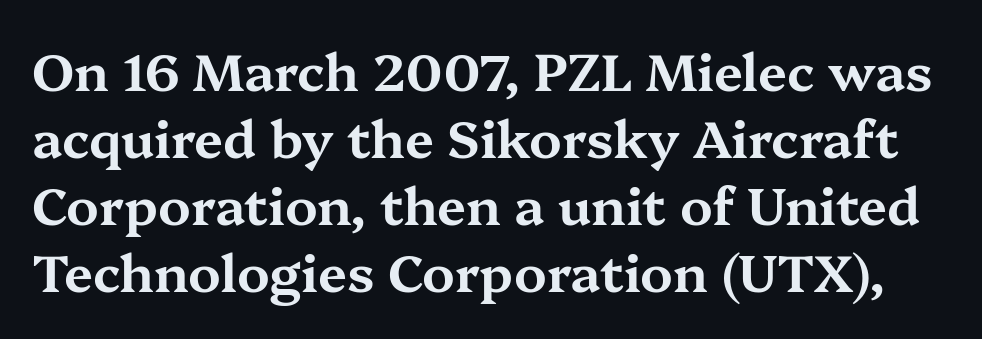
{"serif": "yes", "italic": "no", "width": "wide", "stroke_contrast": "medium", "x_height": "medium", "monospaced": "no", "underline": "no", "line_spacing": "normal", "line_spacing_ratio": 1.29, "letter_spacing": "normal", "letter_spacing_em": 0.0, "glyph_px": 52}
